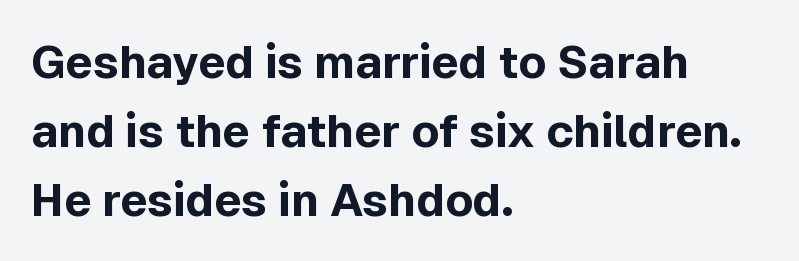
Q: Is the text bold? A: Yes.
Q: Is the text italic (slanted)? A: No, it is upright.
Q: Is the typeface a serif or a sans-serif typeface? A: Sans-serif.
Q: Is the text underlined? A: No.
Q: How is the paragraph aligned? A: Left-aligned.
Q: Is the spacing between letters normal or unusually wide? A: Normal.
Q: Is the spacing between lines tight, normal or loose? A: Normal.
Q: Width (condensed, normal, or wide)? A: Normal.
Q: x-height? A: Medium.
Q: Monospaced? A: No.
